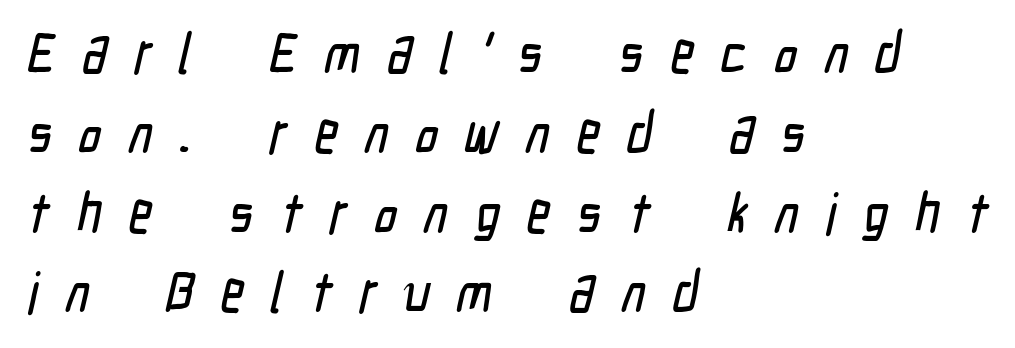
Q: Is the typeface a serif or a sans-serif typeface? A: Sans-serif.
Q: Is the text underlined? A: No.
Q: How is the paragraph aligned? A: Left-aligned.
Q: Is the spacing between letters normal or unusually wide? A: Unusually wide.
Q: Is the spacing between lines tight, normal or loose? A: Normal.
Q: Width (condensed, normal, or wide)? A: Condensed.
Q: Stroke contrast? A: Low.
Q: x-height? A: Medium.
Q: Monospaced? A: No.
